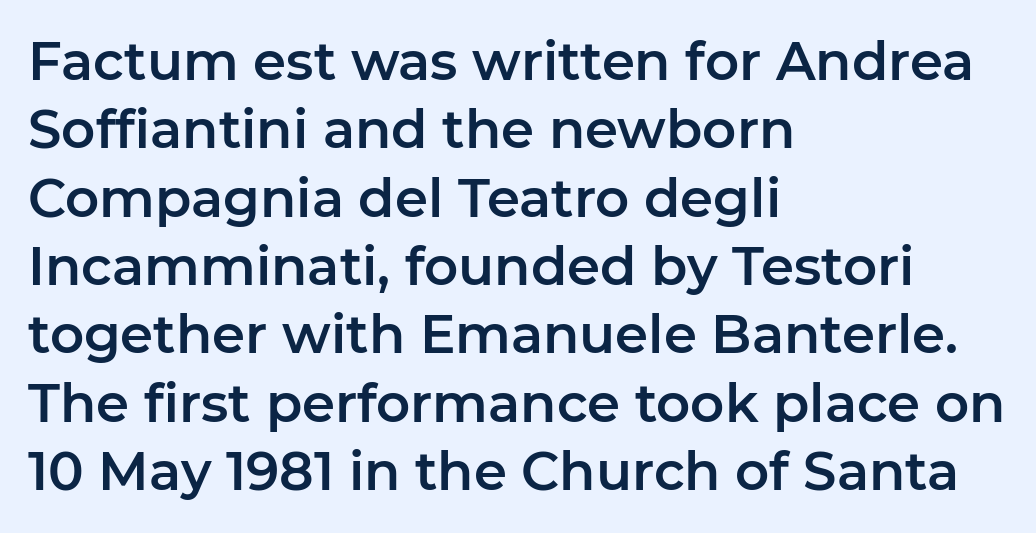
The image shows 53 px sans-serif type, upright; set left-aligned, normal line spacing (1.29x), normal letter spacing, not underlined; low stroke contrast and a medium x-height.
